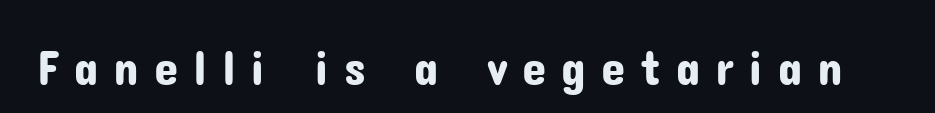
The image shows 49 px sans-serif type, upright; set unusually wide letter spacing (+0.3 em), not underlined; low stroke contrast and a medium x-height.
